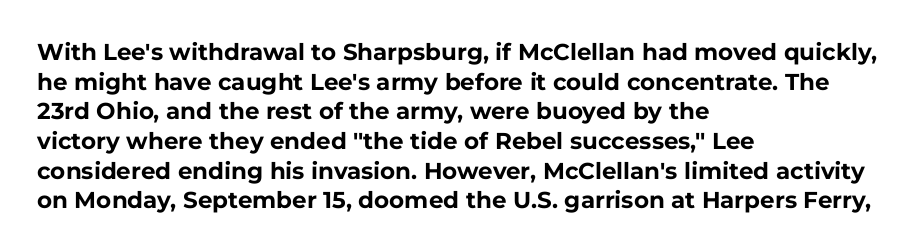
The image shows 23 px bold type, upright; set left-aligned, normal line spacing (1.29x), normal letter spacing, not underlined.
